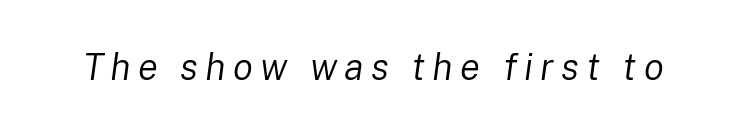
Q: Is the text bold? A: No.
Q: Is the text italic (slanted)? A: Yes, it leans right by about 8 degrees.
Q: Is the text underlined? A: No.
Q: Width (condensed, normal, or wide)? A: Normal.
Q: Stroke contrast? A: Low.
Q: x-height? A: Medium.
Q: Monospaced? A: No.
